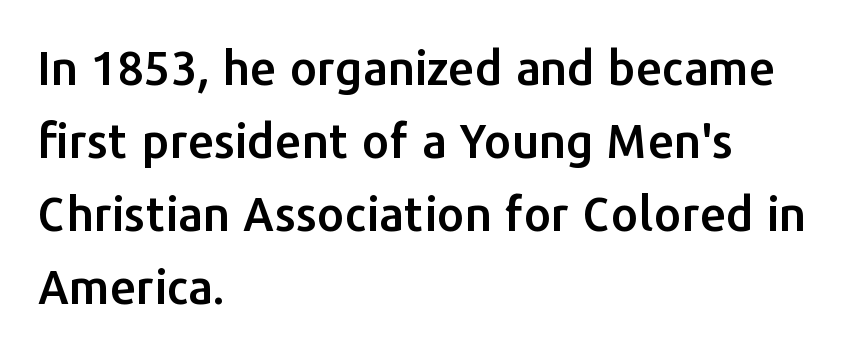
The image shows 47 px sans-serif type, upright; set left-aligned, normal line spacing (1.55x), normal letter spacing, not underlined; low stroke contrast and a medium x-height.
